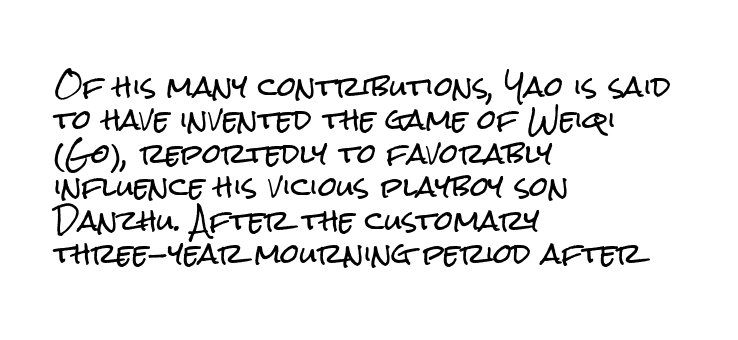
The image shows 27 px text type, upright; set left-aligned, line spacing 1.24x, normal letter spacing, not underlined.
